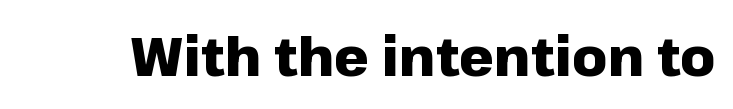
The image shows 55 px heavy sans-serif type, upright; set normal letter spacing, not underlined; low stroke contrast and a medium x-height.
